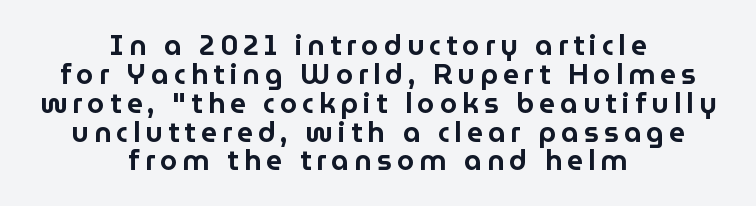
{"serif": "no", "italic": "no", "width": "normal", "stroke_contrast": "low", "x_height": "medium", "monospaced": "no", "underline": "no", "align": "center", "line_spacing": "tight", "line_spacing_ratio": 1.03, "glyph_px": 28}
